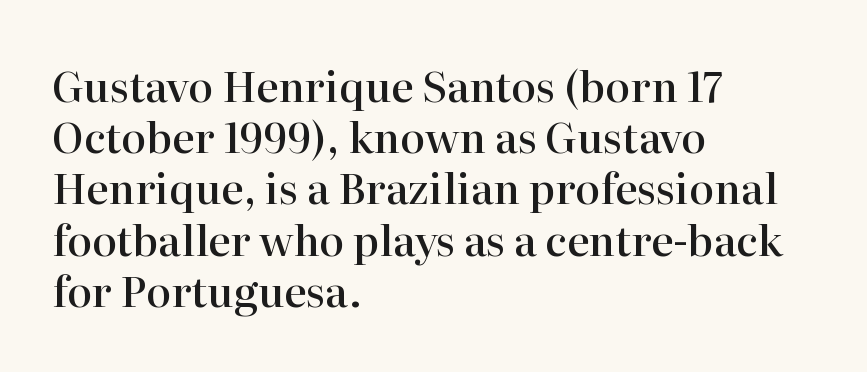
{"serif": "yes", "italic": "no", "bold": "semi", "weight": "semibold", "width": "normal", "stroke_contrast": "high", "x_height": "medium", "monospaced": "no", "underline": "no", "align": "left", "line_spacing_ratio": 1.22, "letter_spacing": "normal", "letter_spacing_em": 0.0, "glyph_px": 42}
